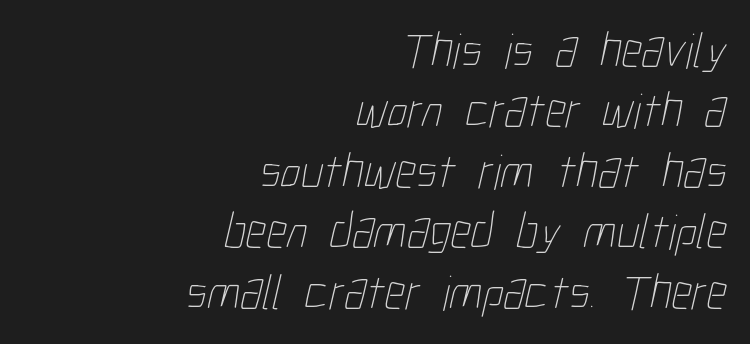
Here the designer chose a conventional face with non-uniform glyph widths. Compared with typical body copy, the letter spacing here is the same. Is the block centered? No — it sits flush against the right margin. The gap between lines stays unmarked. Letters have the restrained weight of plain body copy at most.
